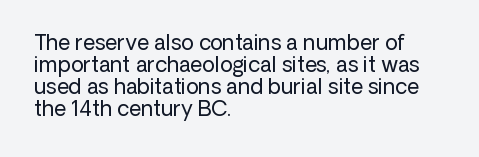
{"italic": "no", "bold": "no", "underline": "no", "align": "left", "line_spacing": "tight", "line_spacing_ratio": 1.05, "letter_spacing": "normal", "letter_spacing_em": 0.0, "glyph_px": 21}
